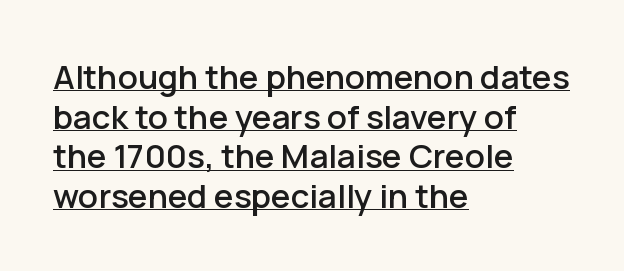
Q: Is the text italic (slanted)? A: No, it is upright.
Q: Is the typeface a serif or a sans-serif typeface? A: Sans-serif.
Q: Is the text underlined? A: Yes.
Q: How is the paragraph aligned? A: Left-aligned.
Q: Is the spacing between letters normal or unusually wide? A: Normal.
Q: Width (condensed, normal, or wide)? A: Normal.
Q: Stroke contrast? A: Low.
Q: x-height? A: Medium.
Q: Monospaced? A: No.
